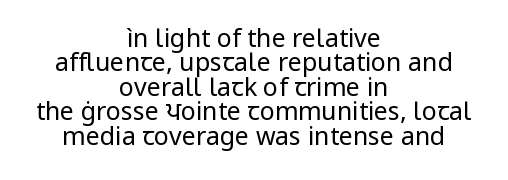
Q: Is the text bold? A: No.
Q: Is the text italic (slanted)? A: No, it is upright.
Q: Is the text underlined? A: No.
Q: How is the paragraph aligned? A: Centered.
Q: Is the spacing between letters normal or unusually wide? A: Normal.
Q: Is the spacing between lines tight, normal or loose? A: Tight.
